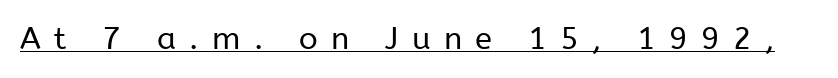
Looks like regular typesetting: each glyph gets only the width it needs. A roman cut, with each character standing at attention. The passage shown is not bold in any degree. Underline: present.
